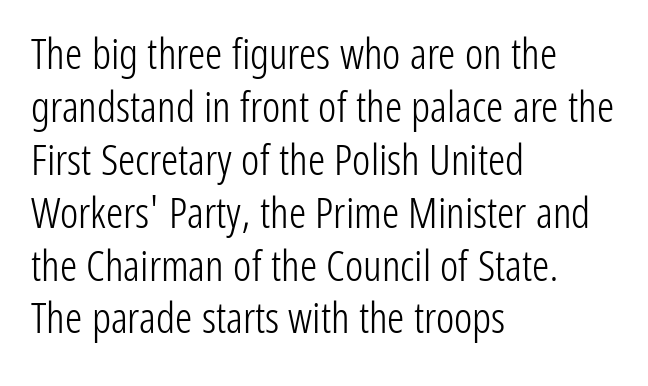
Q: Is the text bold? A: No.
Q: Is the text italic (slanted)? A: No, it is upright.
Q: Is the typeface a serif or a sans-serif typeface? A: Sans-serif.
Q: Is the text underlined? A: No.
Q: How is the paragraph aligned? A: Left-aligned.
Q: Is the spacing between letters normal or unusually wide? A: Normal.
Q: Width (condensed, normal, or wide)? A: Condensed.
Q: Stroke contrast? A: Low.
Q: x-height? A: Medium.
Q: Monospaced? A: No.
